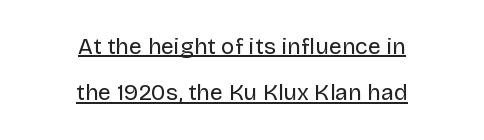
{"italic": "no", "bold": "no", "underline": "yes", "align": "center", "line_spacing": "loose", "line_spacing_ratio": 2.02, "letter_spacing": "normal", "letter_spacing_em": 0.0, "glyph_px": 23}
